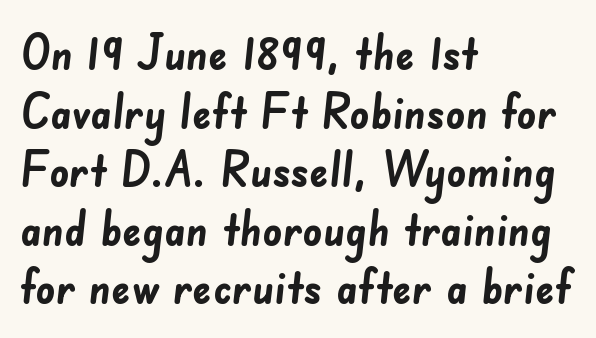
The typesetting leans heavy: a genuine bold. Just letters on the line, the space beneath them empty. In CSS terms this would be text-align: left. How are the letters spaced? Ordinarily, with no added tracking. This sample uses a sans-serif face. The rendering uses natural spacing where letterforms have individual widths.
